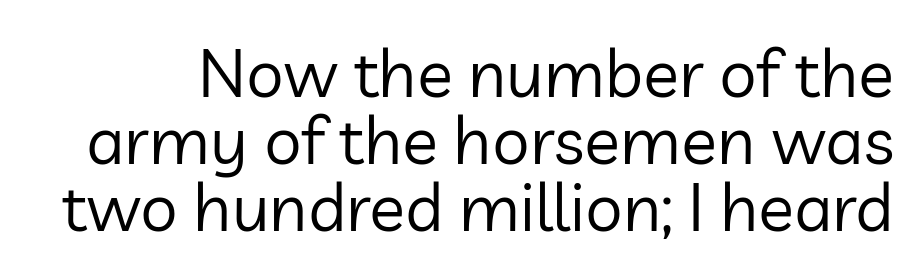
The image shows 67 px regular-weight sans-serif type, upright; set tight line spacing (1.0x), normal letter spacing, not underlined; low stroke contrast and a medium x-height.
